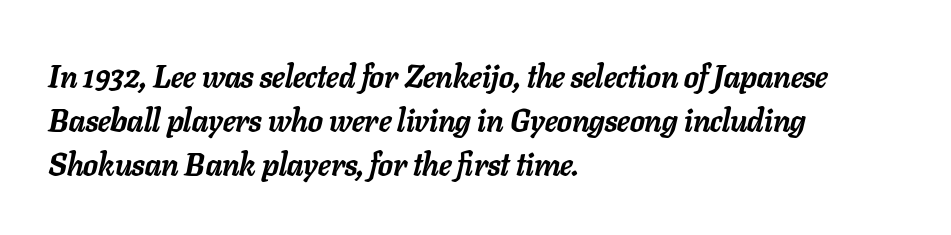
The image shows 31 px semibold type, italic (leaning right); set left-aligned, normal line spacing (1.42x), normal letter spacing, not underlined; low stroke contrast and a medium x-height.
